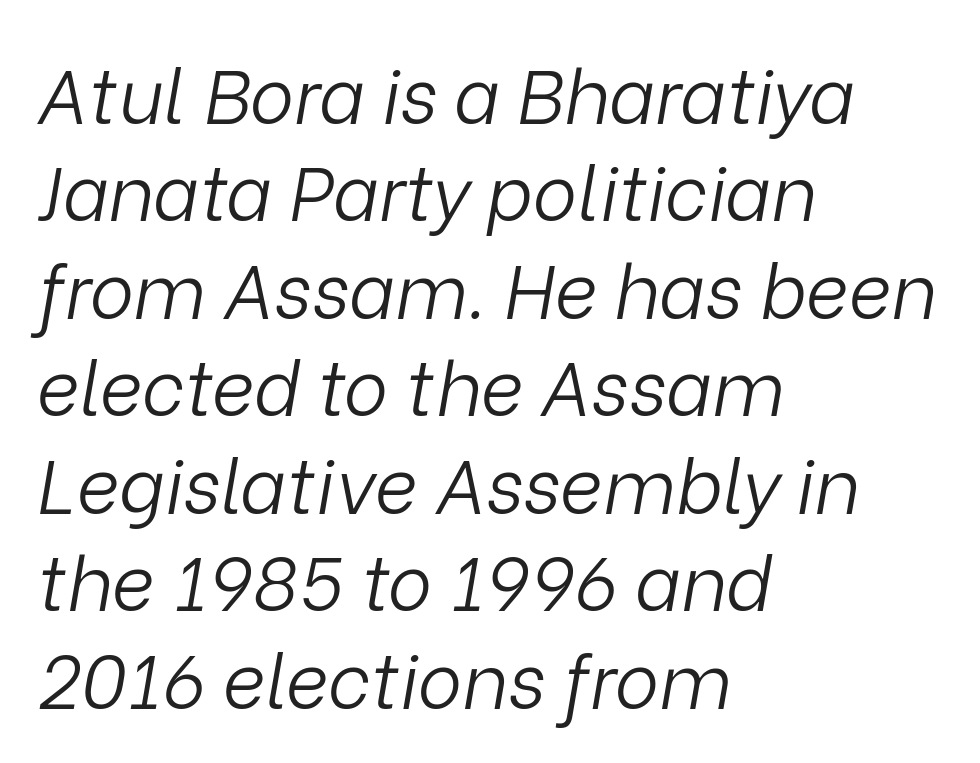
Q: Is the text bold? A: No.
Q: Is the text italic (slanted)? A: Yes, it leans right by about 9 degrees.
Q: Is the text underlined? A: No.
Q: How is the paragraph aligned? A: Left-aligned.
Q: Is the spacing between letters normal or unusually wide? A: Normal.
Q: Is the spacing between lines tight, normal or loose? A: Normal.
Q: Width (condensed, normal, or wide)? A: Normal.
Q: Stroke contrast? A: Low.
Q: x-height? A: Medium.
Q: Monospaced? A: No.
